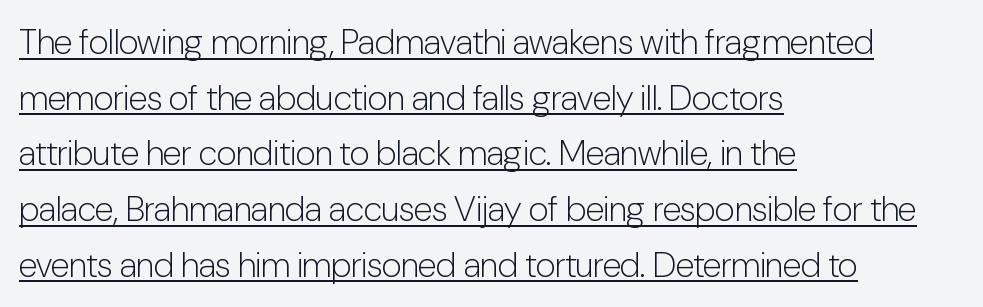
Characters follow at the spacing the type designer built in. The face used here is proportionally spaced, like ordinary book or web type. You can see a thin bar hugging the bottom of the glyphs. Successive baselines arrive at the customary interval. The font is comparable to plain body text, perhaps lighter. Stroke terminals: plain, sans-serif.
